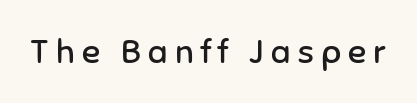
Q: Is the text bold? A: No.
Q: Is the text italic (slanted)? A: No, it is upright.
Q: Is the typeface a serif or a sans-serif typeface? A: Sans-serif.
Q: Is the text underlined? A: No.
Q: Is the spacing between letters normal or unusually wide? A: Unusually wide.
Q: Width (condensed, normal, or wide)? A: Normal.
Q: Stroke contrast? A: Low.
Q: x-height? A: Medium.
Q: Monospaced? A: No.
